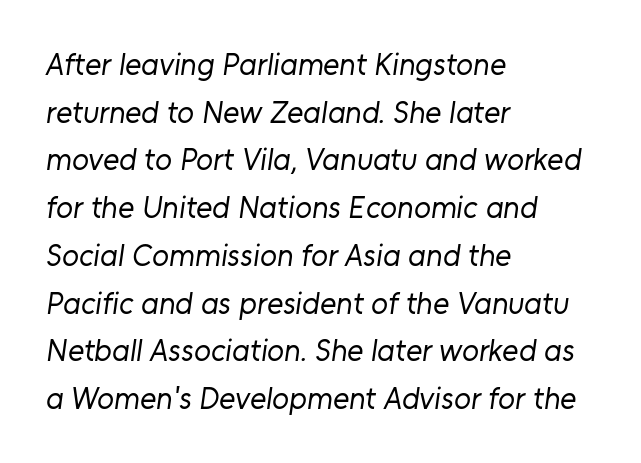
Weight class: somewhere from thin through regular. Each letter keeps its own natural width here, so spacing adapts to shape. The letters carry no serifs — their stems end cleanly without finishing strokes. Quick note: underline off. The passage is arranged the way most books set body copy — flush left.
